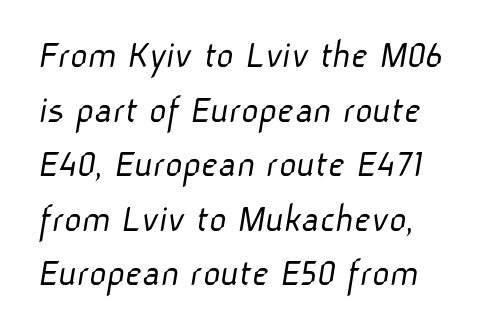
The image shows 42 px light sans-serif type; set left-aligned, normal line spacing (1.3x), normal letter spacing, not underlined; low stroke contrast and a medium x-height.
